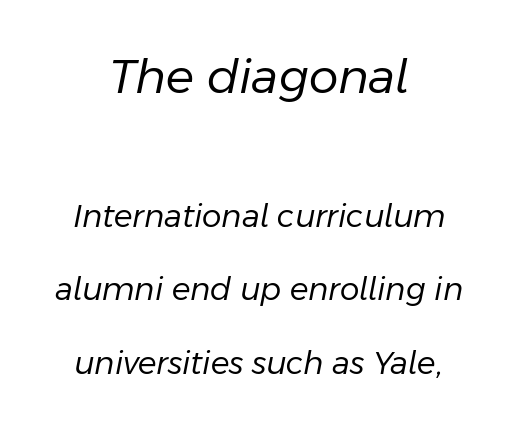
The strokes are not fattened; the text isn't bold. Would a proofreader flag this as italicized? Yes. The glyphs are unaccompanied by any horizontal stroke below them. The passage shown has conventional tracking throughout.
